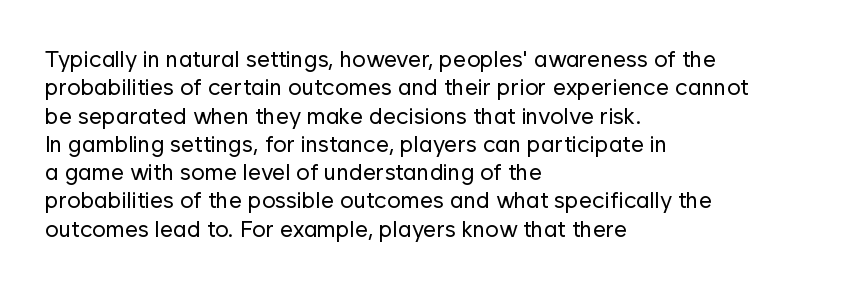
{"italic": "no", "bold": "no", "underline": "no", "align": "left", "line_spacing_ratio": 1.23, "letter_spacing": "normal", "letter_spacing_em": 0.0, "glyph_px": 23}
